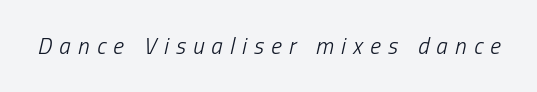
The glyphs look as if they've been sheared to an angle. The specimen omits any rule beneath the text block's lines. The face looks like a standard text weight, possibly lighter. What stands out about the letter spacing? Its width — letters are far apart.
